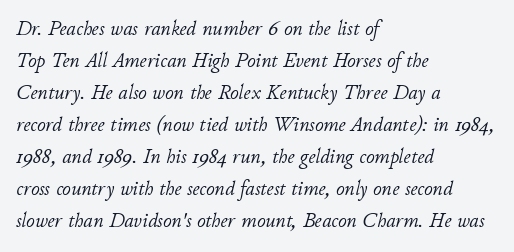
{"italic": "yes", "lean": "right", "slant_degrees": 11, "bold": "no", "underline": "no", "align": "left", "line_spacing": "normal", "line_spacing_ratio": 1.52, "letter_spacing": "normal", "letter_spacing_em": 0.0, "glyph_px": 21}
